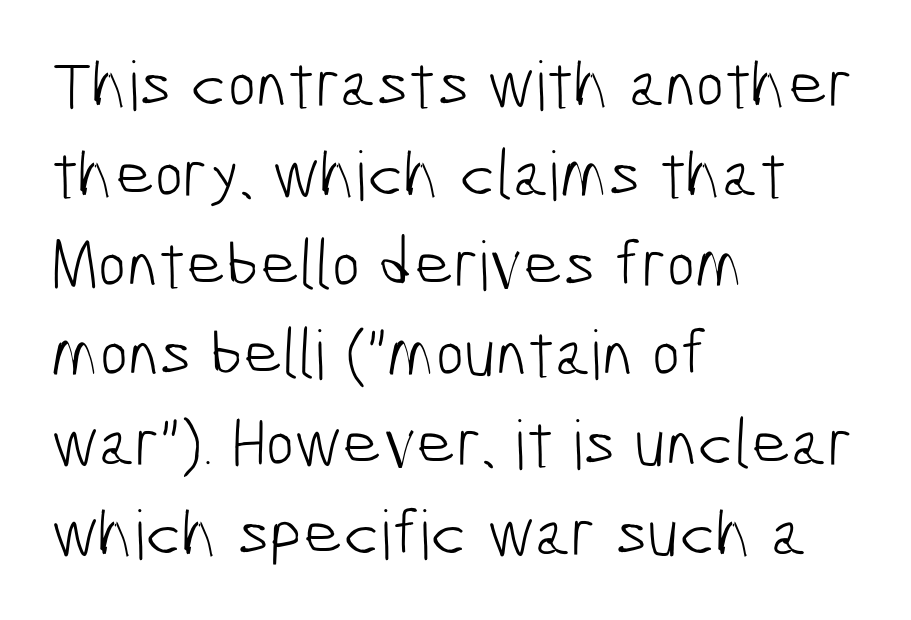
Q: Is the text bold? A: No.
Q: Is the typeface a serif or a sans-serif typeface? A: Sans-serif.
Q: Is the text underlined? A: No.
Q: How is the paragraph aligned? A: Left-aligned.
Q: Is the spacing between letters normal or unusually wide? A: Normal.
Q: Is the spacing between lines tight, normal or loose? A: Normal.
Q: Width (condensed, normal, or wide)? A: Condensed.
Q: Stroke contrast? A: Low.
Q: x-height? A: Medium.
Q: Monospaced? A: No.
